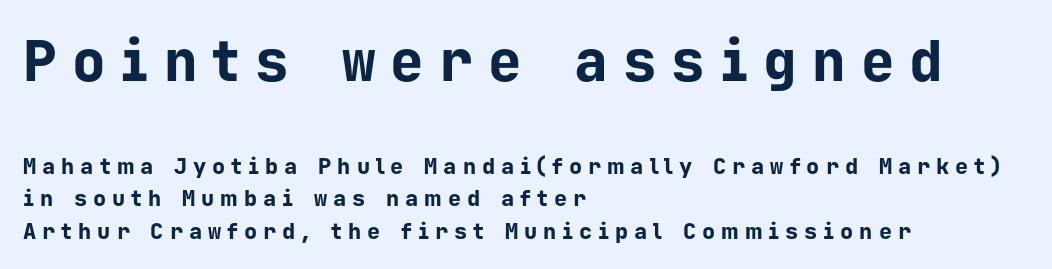
The image shows 56 px bold sans-serif type, upright, monospaced; set left-aligned, normal line spacing (1.48x), unusually wide letter spacing (+0.27 em), not underlined; the first (top) block is 2.55x larger; low stroke contrast and a medium x-height.
